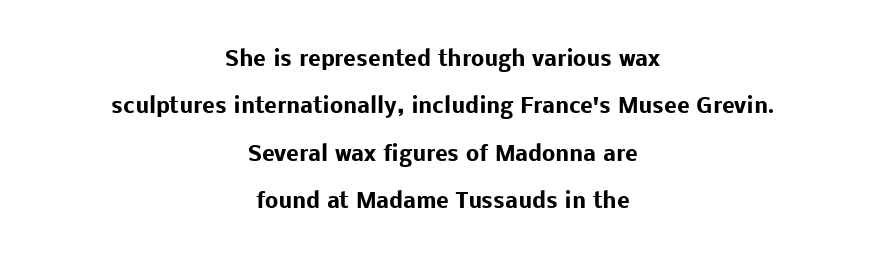
{"italic": "no", "bold": "yes", "underline": "no", "align": "center", "line_spacing": "loose", "line_spacing_ratio": 2.26, "letter_spacing": "normal", "letter_spacing_em": 0.0, "glyph_px": 21}
